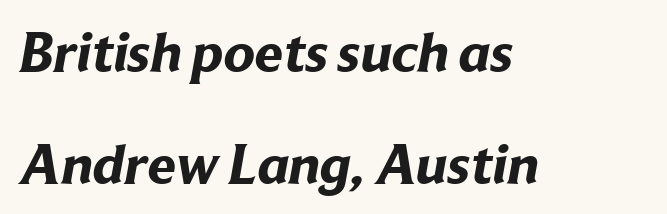
The image shows 57 px bold sans-serif type; set left-aligned, loose line spacing (1.96x), normal letter spacing, not underlined; low stroke contrast and a medium x-height.
